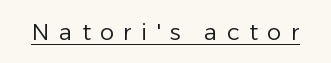
These lines have a slow, spaced-out rhythm from letter to letter. Unlike italic type, these characters show no tilt at all. Like a heading marked for emphasis, these lines bear an underscore. The characters are drawn with everyday or finer stroke widths.
